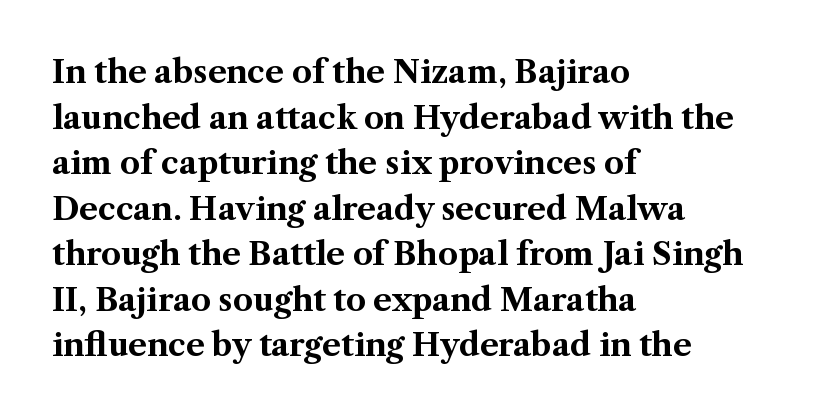
Q: Is the text bold? A: Yes.
Q: Is the text italic (slanted)? A: No, it is upright.
Q: Is the typeface a serif or a sans-serif typeface? A: Serif.
Q: Is the text underlined? A: No.
Q: How is the paragraph aligned? A: Left-aligned.
Q: Is the spacing between letters normal or unusually wide? A: Normal.
Q: Is the spacing between lines tight, normal or loose? A: Normal.
Q: Width (condensed, normal, or wide)? A: Normal.
Q: Stroke contrast? A: Medium.
Q: x-height? A: Medium.
Q: Monospaced? A: No.
